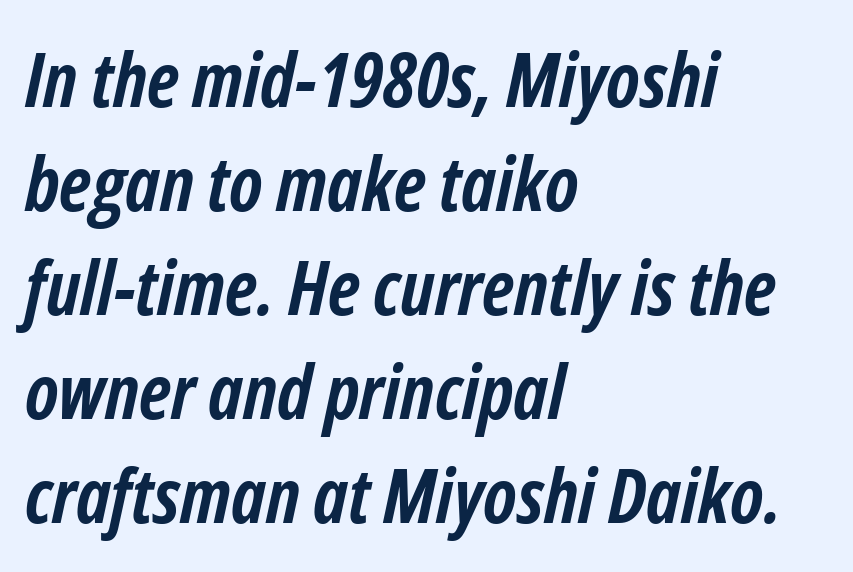
Every letter is thick-stroked: bold, no question. Check under the words: just untouched page. These lines are set flush left with a ragged right edge. These lines sit exactly where default settings would place them.
